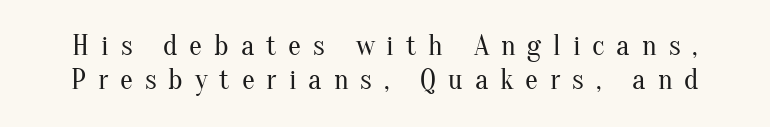
{"serif": "yes", "italic": "no", "bold": "no", "weight": "regular", "width": "normal", "stroke_contrast": "medium", "x_height": "small", "monospaced": "no", "underline": "no", "line_spacing_ratio": 1.18, "letter_spacing": "wide", "letter_spacing_em": 0.41, "glyph_px": 29}
